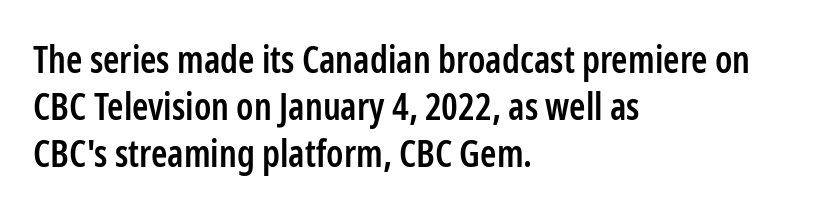
{"serif": "no", "italic": "no", "bold": "semi", "weight": "semibold", "width": "condensed", "stroke_contrast": "low", "x_height": "medium", "monospaced": "no", "underline": "no", "align": "left", "line_spacing": "normal", "line_spacing_ratio": 1.27, "letter_spacing": "normal", "letter_spacing_em": 0.0, "glyph_px": 37}
